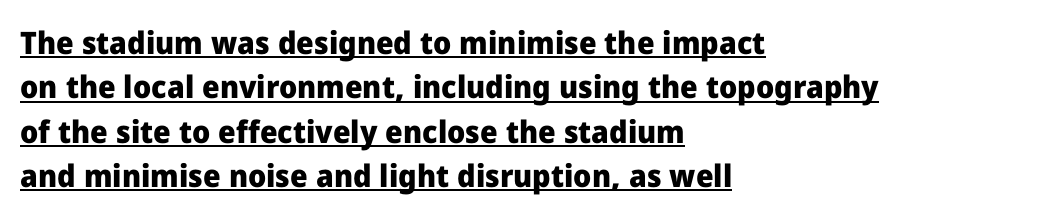
The image shows 31 px heavy sans-serif type, upright; set left-aligned, normal line spacing (1.43x), normal letter spacing, underlined; low stroke contrast and a medium x-height.
